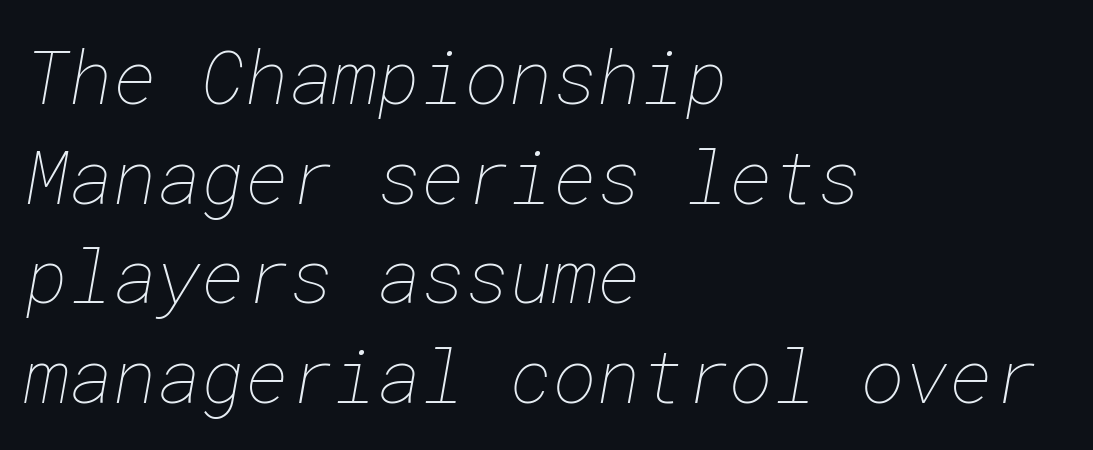
Q: Is the text bold? A: No.
Q: Is the text underlined? A: No.
Q: How is the paragraph aligned? A: Left-aligned.
Q: Is the spacing between letters normal or unusually wide? A: Normal.
Q: Is the spacing between lines tight, normal or loose? A: Normal.
Q: Width (condensed, normal, or wide)? A: Normal.
Q: Stroke contrast? A: Low.
Q: x-height? A: Medium.
